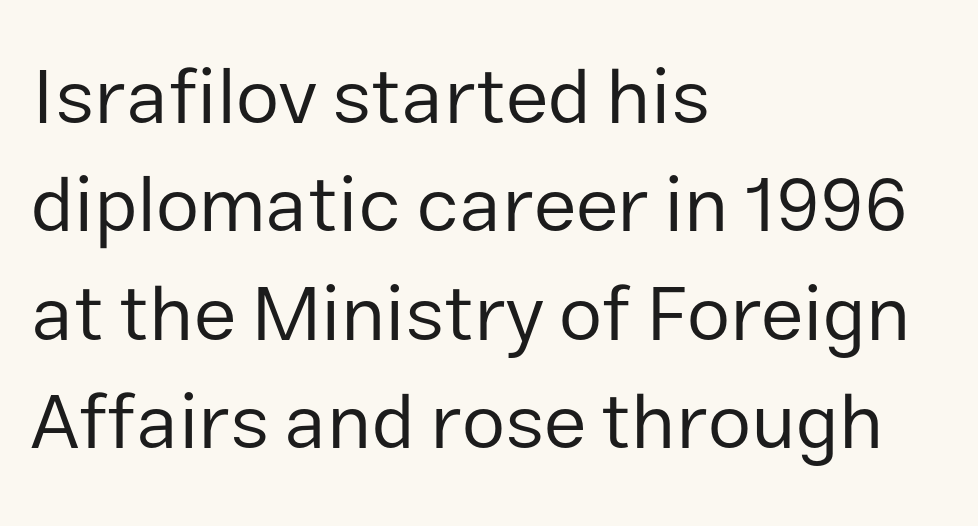
Letter spacing: default. Weight: regular or lighter. The designer went with a sans here, leaving each stem footless. The zone under the glyphs is completely vacant. Horizontally, the lines are justified to the leading edge only.
